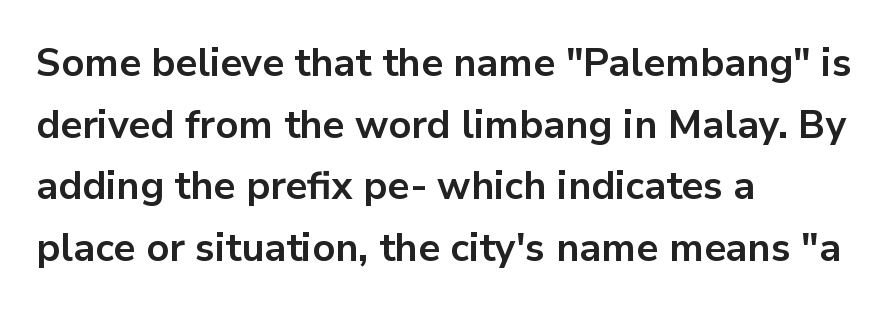
The image shows 39 px bold sans-serif type, upright; set left-aligned, normal line spacing (1.58x), normal letter spacing, not underlined; low stroke contrast and a medium x-height.
